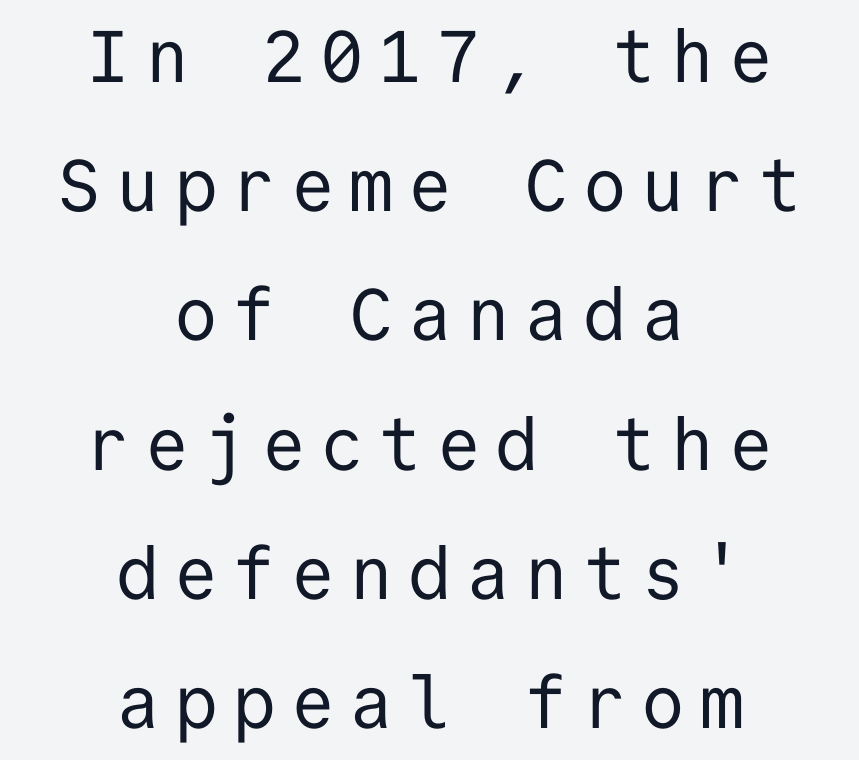
{"serif": "no", "italic": "no", "bold": "no", "weight": "regular", "width": "normal", "stroke_contrast": "low", "x_height": "medium", "monospaced": "yes", "underline": "no", "align": "center", "line_spacing_ratio": 1.77, "letter_spacing": "wide", "letter_spacing_em": 0.2, "glyph_px": 73}
